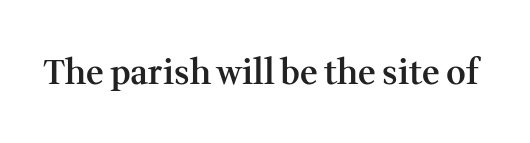
The image shows 34 px semibold serif type, upright; set normal letter spacing, not underlined; medium stroke contrast and a medium x-height.
